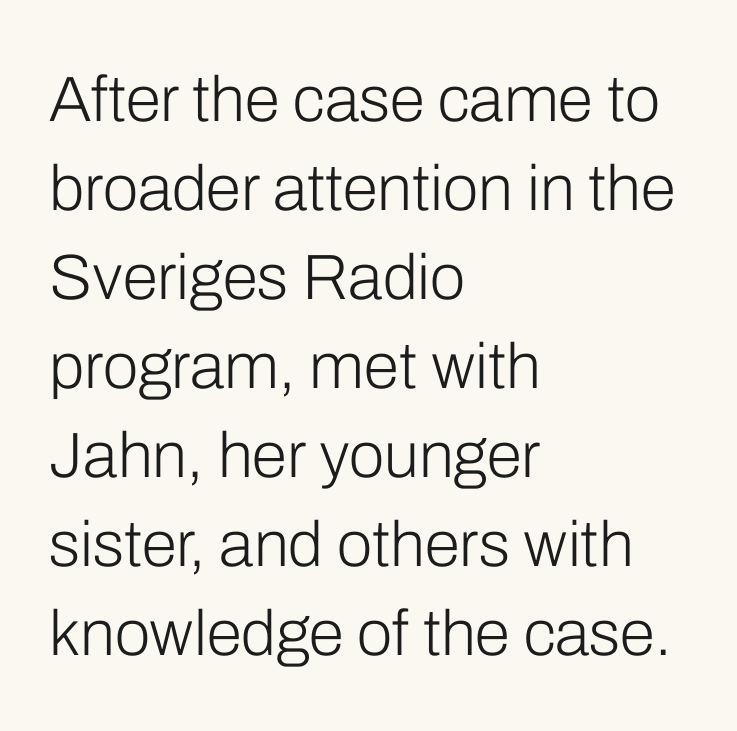
The image shows 64 px light sans-serif type, upright; set left-aligned, normal line spacing (1.39x), normal letter spacing, not underlined; low stroke contrast and a medium x-height.
